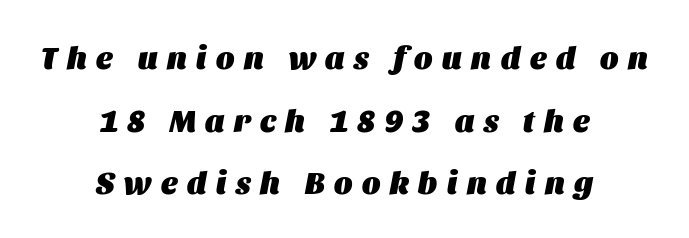
Q: Is the text bold? A: Yes.
Q: Is the text italic (slanted)? A: Yes, it leans right by about 11 degrees.
Q: Is the text underlined? A: No.
Q: How is the paragraph aligned? A: Centered.
Q: Is the spacing between letters normal or unusually wide? A: Unusually wide.
Q: Is the spacing between lines tight, normal or loose? A: Loose.
Q: Width (condensed, normal, or wide)? A: Normal.
Q: Stroke contrast? A: Medium.
Q: x-height? A: Large.
Q: Monospaced? A: No.
